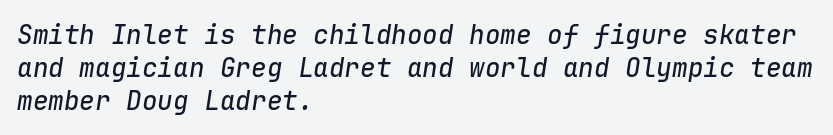
Q: Is the text italic (slanted)? A: Yes, it leans right by about 9 degrees.
Q: Is the text underlined? A: No.
Q: How is the paragraph aligned? A: Left-aligned.
Q: Is the spacing between letters normal or unusually wide? A: Normal.
Q: Is the spacing between lines tight, normal or loose? A: Normal.
